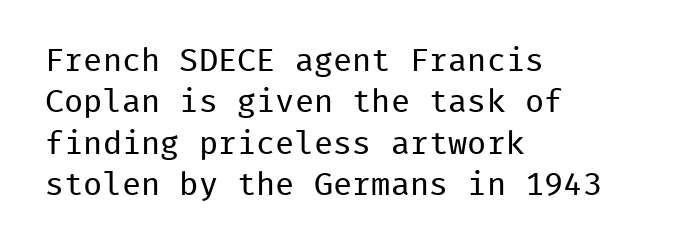
The letters march in equal steps, a hallmark of fixed-pitch type. Glyph-to-glyph distance matches everyday printed text. Words float on clear page, feet unadorned. How would I describe the line gaps? Plain and ordinary. In terms of posture, this sample is upright. The font sits on the lighter half of the weight spectrum, regular included.
